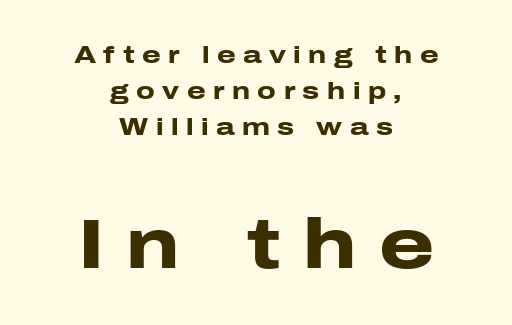
The image shows 71 px heavy, wide sans-serif type, upright; set centered, normal line spacing (1.49x), unusually wide letter spacing (+0.31 em), not underlined; the second (bottom) block is 2.96x larger; low stroke contrast and a medium x-height.
